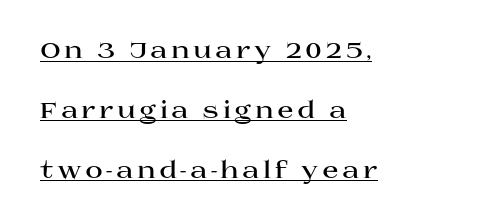
These lines stand farther apart than default settings would place them. The specimen includes a rule beneath the text block's lines. Plenty of ink on the page — the face is bold. Horizontal alignment here is leftward, the default for most running prose. Do the letters lean? They stand straight.
